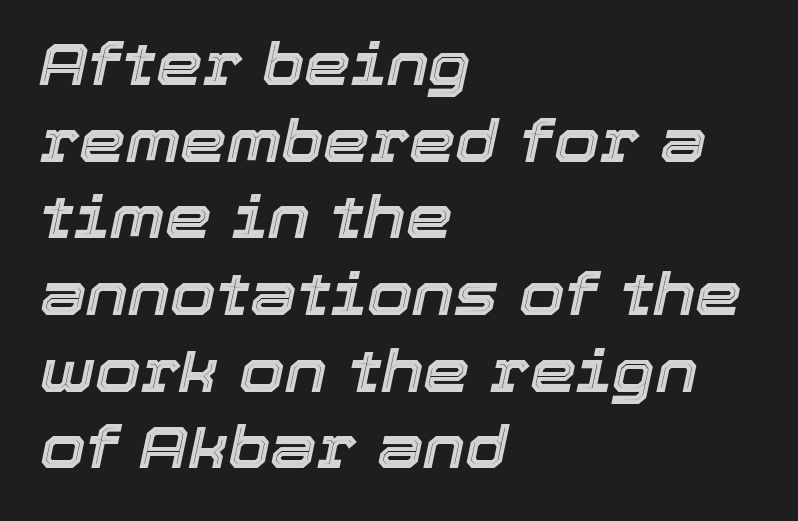
{"italic": "yes", "lean": "right", "slant_degrees": 12, "width": "normal", "x_height": "medium", "monospaced": "no", "underline": "no", "align": "left", "line_spacing": "normal", "line_spacing_ratio": 1.3, "letter_spacing": "normal", "letter_spacing_em": 0.0, "glyph_px": 59}
